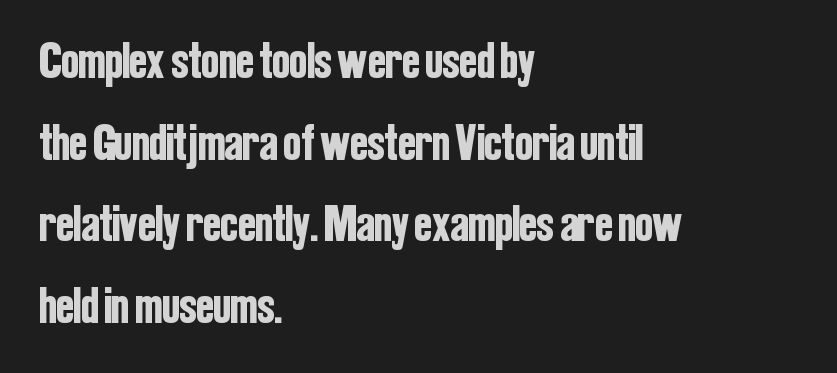
Q: Is the text italic (slanted)? A: No, it is upright.
Q: Is the typeface a serif or a sans-serif typeface? A: Sans-serif.
Q: Is the text underlined? A: No.
Q: How is the paragraph aligned? A: Left-aligned.
Q: Is the spacing between letters normal or unusually wide? A: Normal.
Q: Is the spacing between lines tight, normal or loose? A: Normal.
Q: Width (condensed, normal, or wide)? A: Condensed.
Q: Stroke contrast? A: Low.
Q: x-height? A: Medium.
Q: Monospaced? A: No.
